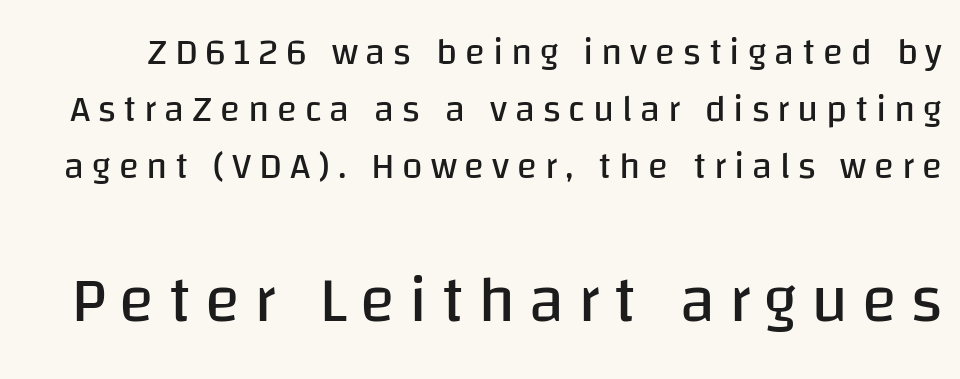
Q: Is the text bold? A: No.
Q: Is the text italic (slanted)? A: No, it is upright.
Q: Is the typeface a serif or a sans-serif typeface? A: Sans-serif.
Q: Is the text underlined? A: No.
Q: Is the spacing between letters normal or unusually wide? A: Unusually wide.
Q: Is the spacing between lines tight, normal or loose? A: Normal.
Q: Which block of text is set in a larger size, the first (top) or the second (bottom)? A: The second (bottom) one.
Q: Width (condensed, normal, or wide)? A: Normal.
Q: Stroke contrast? A: Low.
Q: x-height? A: Large.
Q: Monospaced? A: No.
